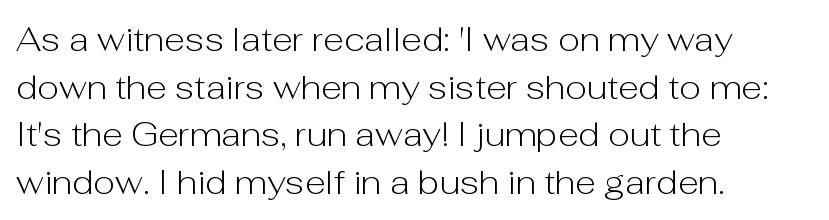
{"serif": "no", "italic": "no", "bold": "no", "weight": "light", "width": "normal", "stroke_contrast": "low", "x_height": "medium", "monospaced": "no", "underline": "no", "align": "left", "line_spacing": "normal", "line_spacing_ratio": 1.4, "letter_spacing": "normal", "letter_spacing_em": 0.0, "glyph_px": 34}
